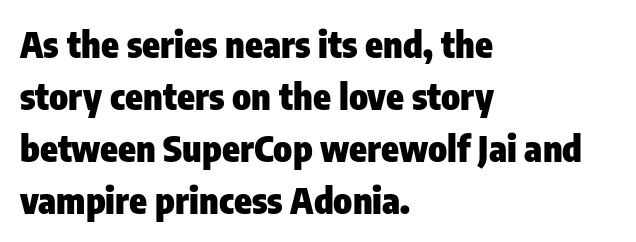
{"serif": "no", "italic": "no", "bold": "yes", "weight": "heavy", "width": "condensed", "stroke_contrast": "low", "x_height": "medium", "monospaced": "no", "underline": "no", "align": "left", "line_spacing": "normal", "line_spacing_ratio": 1.44, "letter_spacing": "normal", "letter_spacing_em": 0.0, "glyph_px": 36}
